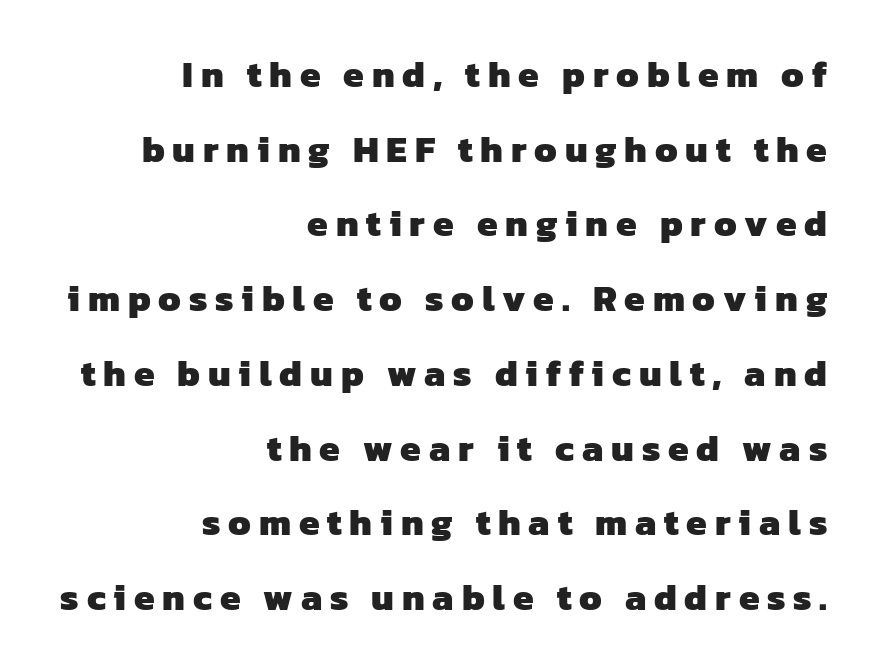
The image shows 37 px heavy sans-serif type; set right-aligned, loose line spacing (2.02x), unusually wide letter spacing (+0.21 em), not underlined; low stroke contrast and a medium x-height.
